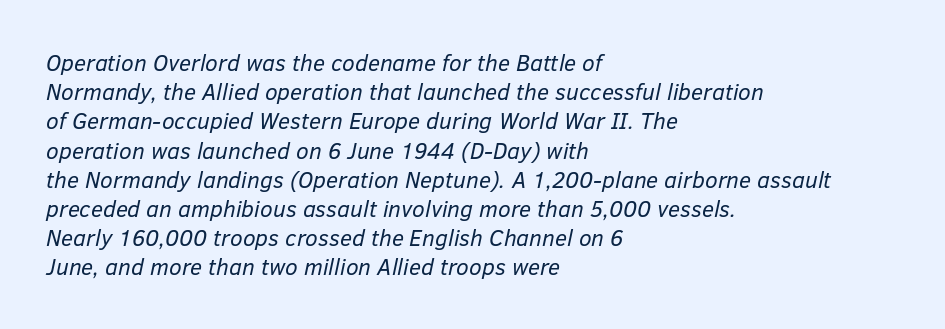
Characters follow at the spacing the type designer built in. Just letters on the line, the space beneath them empty. On a weight scale, this lands at 450 or below. Posture: slanted. Does the leading feel generous? No, just average. Each line starts at the same left margin while the right side varies.
